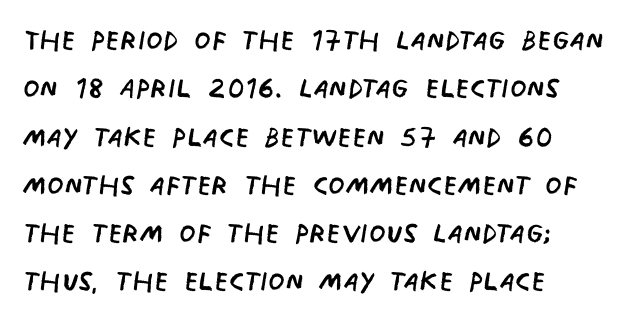
The image shows 38 px regular-weight, condensed sans-serif type; set left-aligned, normal line spacing (1.27x), normal letter spacing, not underlined; low stroke contrast and a large x-height.
